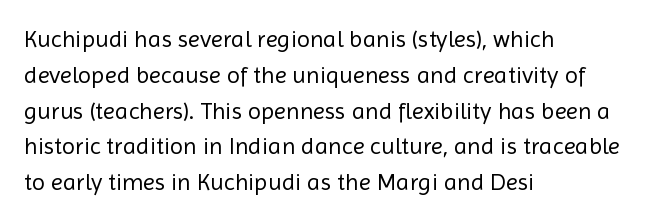
The setting favours the left margin, as ordinary paragraphs usually do. Upright lettering throughout. Letter spacing: default. No chunkiness to these letters — they're not bold.
